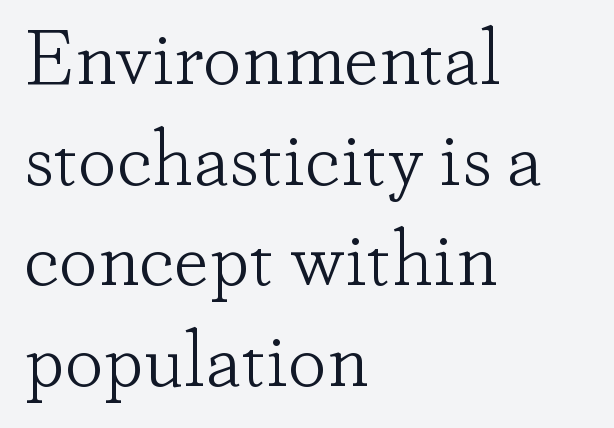
The image shows 78 px light serif type, upright; set left-aligned, normal line spacing (1.29x), normal letter spacing, not underlined; low stroke contrast and a small x-height.
